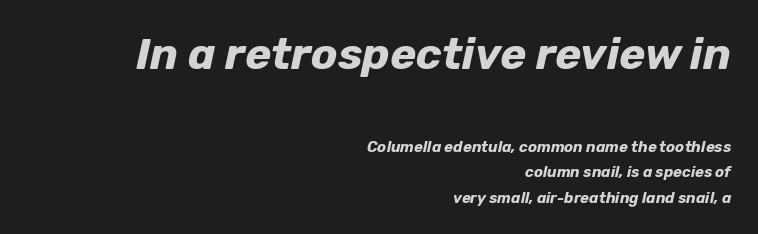
The designer gave the opening block more size than the closing block. Typesetter's note: full bold, strokes at maximum text heaviness. Character widths vary here, with narrow letters taking less room than wide ones. Each word holds together tightly as a unit, with standard inter-letter gaps. Compared with ordinary roman type, these characters are visibly tilted.
